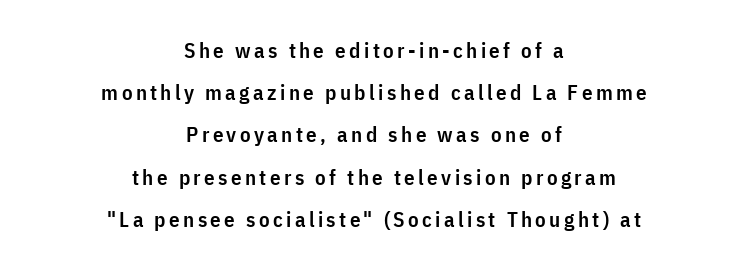
The image shows 21 px text type, upright; set centered, loose line spacing (2.01x), not underlined.
